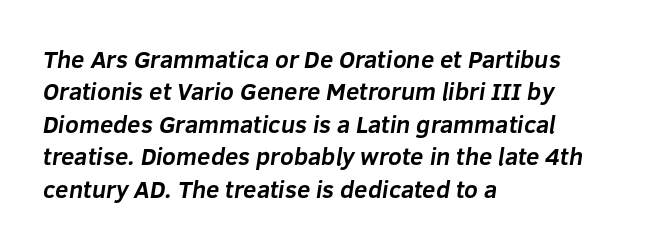
Q: Is the text bold? A: Yes.
Q: Is the text underlined? A: No.
Q: How is the paragraph aligned? A: Left-aligned.
Q: Is the spacing between letters normal or unusually wide? A: Normal.
Q: Is the spacing between lines tight, normal or loose? A: Normal.
